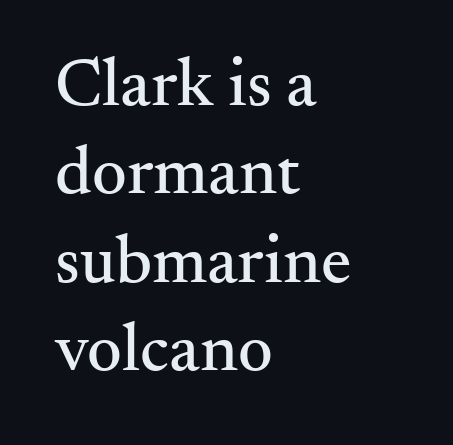
Q: Is the text italic (slanted)? A: No, it is upright.
Q: Is the typeface a serif or a sans-serif typeface? A: Serif.
Q: Is the text underlined? A: No.
Q: How is the paragraph aligned? A: Left-aligned.
Q: Is the spacing between letters normal or unusually wide? A: Normal.
Q: Is the spacing between lines tight, normal or loose? A: Normal.
Q: Width (condensed, normal, or wide)? A: Normal.
Q: Stroke contrast? A: Medium.
Q: x-height? A: Small.
Q: Monospaced? A: No.
